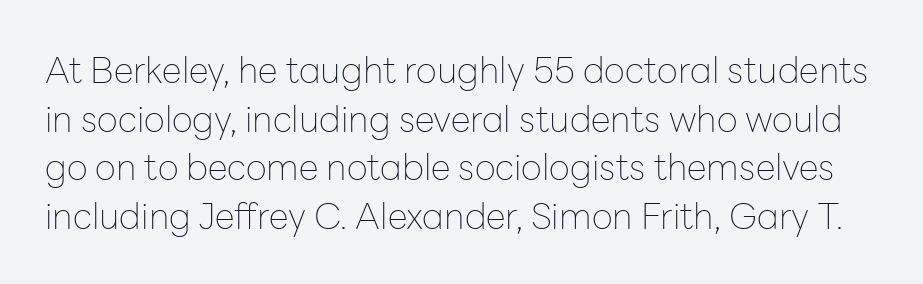
{"serif": "no", "italic": "no", "bold": "no", "weight": "thin", "width": "normal", "stroke_contrast": "low", "x_height": "medium", "monospaced": "no", "underline": "no", "line_spacing": "normal", "line_spacing_ratio": 1.35, "letter_spacing": "normal", "letter_spacing_em": 0.0, "glyph_px": 36}
